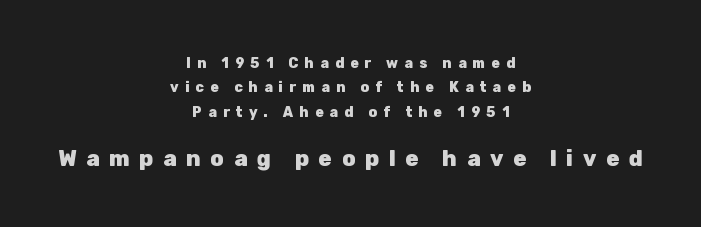
Only glyphs here, with clear space below each row. Posture: vertical. Heavy-handed strokes throughout: this text is bold. The paragraph shown floats in the horizontal middle. The rendering inserts visible extra space after every character. Top chunk: small. Bottom chunk: large.
